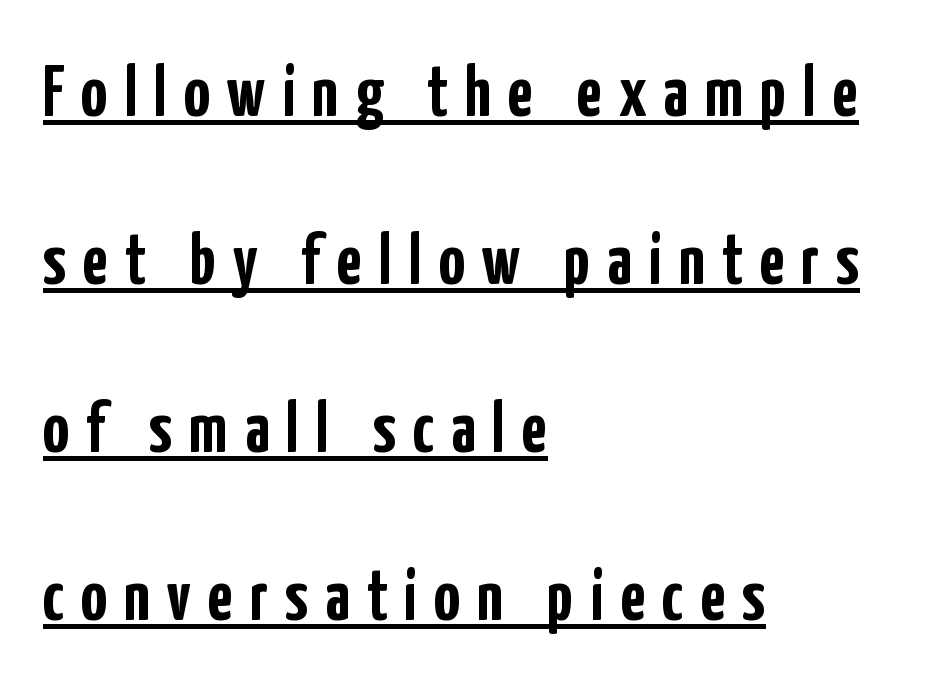
{"serif": "no", "italic": "no", "bold": "yes", "weight": "semibold", "width": "condensed", "stroke_contrast": "low", "x_height": "medium", "monospaced": "no", "underline": "yes", "align": "left", "line_spacing": "loose", "line_spacing_ratio": 2.3, "letter_spacing": "wide", "letter_spacing_em": 0.23, "glyph_px": 73}
